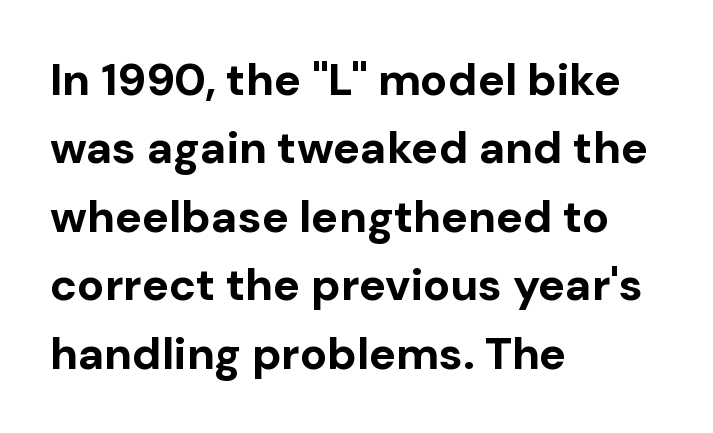
Q: Is the text bold? A: Yes.
Q: Is the text italic (slanted)? A: No, it is upright.
Q: Is the typeface a serif or a sans-serif typeface? A: Sans-serif.
Q: Is the text underlined? A: No.
Q: How is the paragraph aligned? A: Left-aligned.
Q: Is the spacing between letters normal or unusually wide? A: Normal.
Q: Is the spacing between lines tight, normal or loose? A: Normal.
Q: Width (condensed, normal, or wide)? A: Normal.
Q: Stroke contrast? A: Low.
Q: x-height? A: Medium.
Q: Monospaced? A: No.
